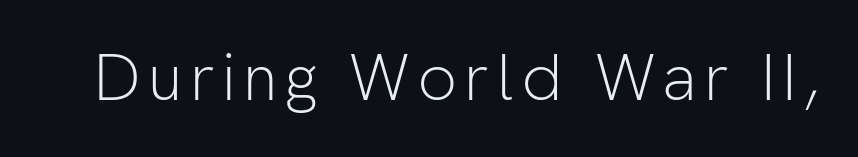
Q: Is the text bold? A: No.
Q: Is the text italic (slanted)? A: No, it is upright.
Q: Is the typeface a serif or a sans-serif typeface? A: Sans-serif.
Q: Is the text underlined? A: No.
Q: Width (condensed, normal, or wide)? A: Normal.
Q: Stroke contrast? A: Low.
Q: x-height? A: Medium.
Q: Monospaced? A: No.
